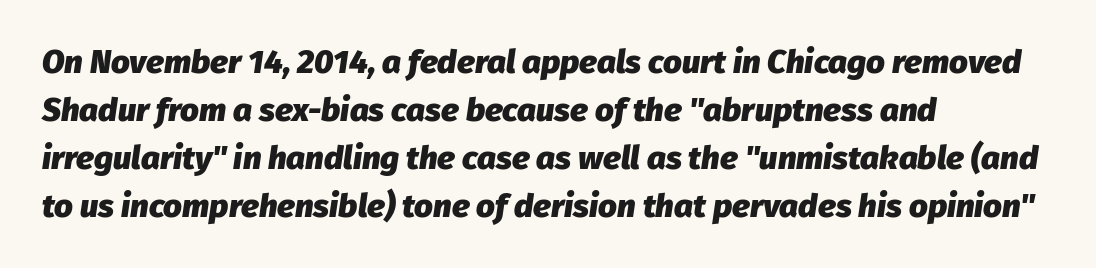
Q: Is the text bold? A: Yes.
Q: Is the text italic (slanted)? A: Yes, it leans right by about 8 degrees.
Q: Is the text underlined? A: No.
Q: How is the paragraph aligned? A: Left-aligned.
Q: Is the spacing between letters normal or unusually wide? A: Normal.
Q: Is the spacing between lines tight, normal or loose? A: Normal.
Q: Width (condensed, normal, or wide)? A: Normal.
Q: Stroke contrast? A: Low.
Q: x-height? A: Medium.
Q: Monospaced? A: No.
